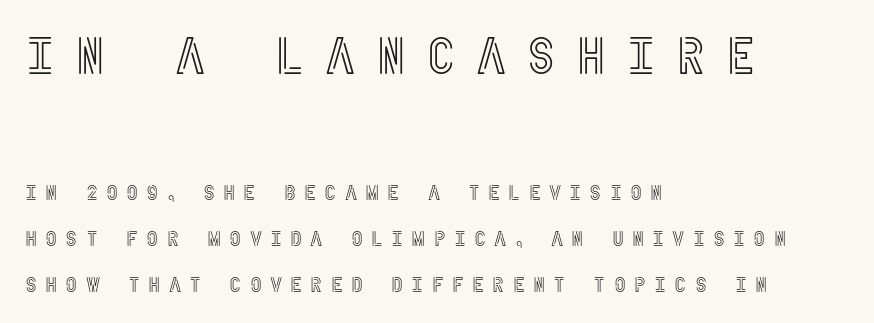
Does the copy run flush right? No — it runs flush left. Rule under the text: the space is simply empty. Upright lettering throughout. The space between consecutive lines is lavish. The rendering inserts visible extra space after every character.
